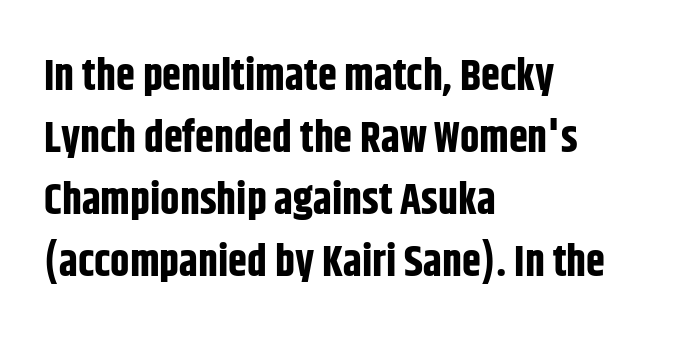
Proportional: the letters do not fall into vertical columns. Normally led — the rows are evenly, conventionally spaced. Summary of weight: heavy, a full bold. The face used here is rendered with its standard letterfit.
